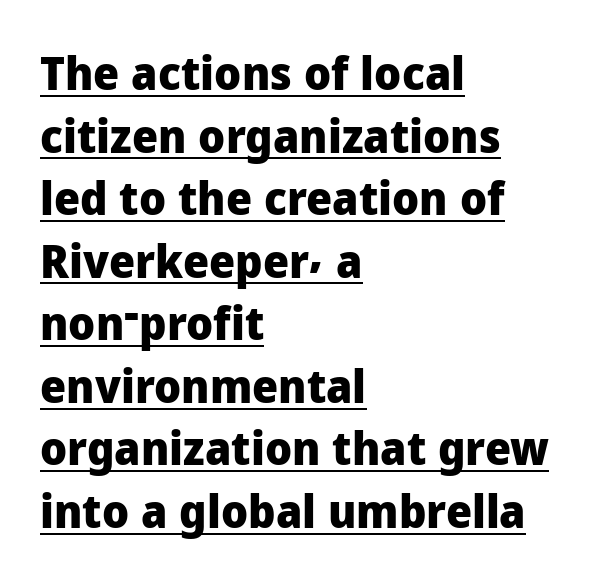
{"serif": "no", "italic": "no", "bold": "yes", "weight": "heavy", "width": "normal", "stroke_contrast": "low", "x_height": "medium", "monospaced": "no", "underline": "yes", "align": "left", "line_spacing": "normal", "line_spacing_ratio": 1.36, "letter_spacing": "normal", "letter_spacing_em": 0.0, "glyph_px": 46}
